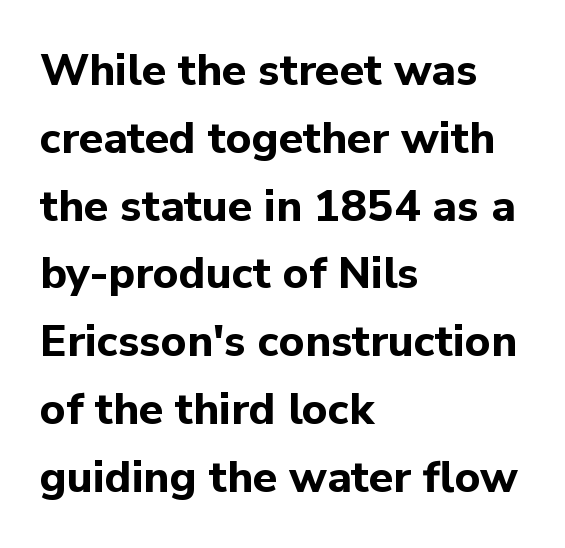
How would I describe the line gaps? Plain and ordinary. The specimen reads as upright at a glance. Weight check: bold — yes, fully. Proportional: the letters do not fall into vertical columns. All the whitespace from short lines collects on the right. Characters follow at the spacing the type designer built in.
